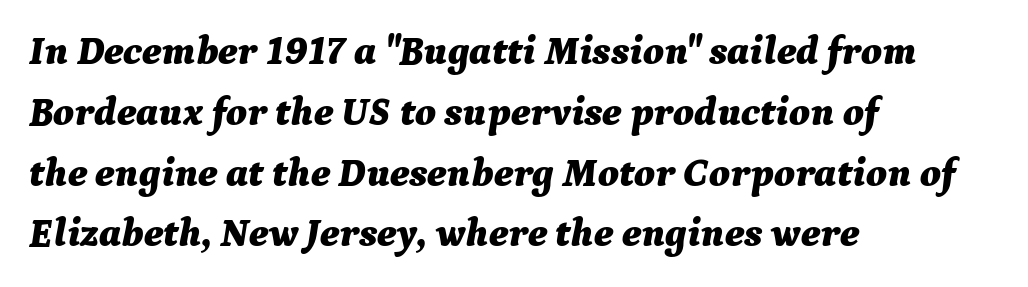
{"italic": "yes", "lean": "right", "slant_degrees": 9, "bold": "yes", "weight": "bold", "width": "normal", "stroke_contrast": "medium", "x_height": "medium", "monospaced": "no", "underline": "no", "align": "left", "line_spacing": "normal", "line_spacing_ratio": 1.52, "letter_spacing": "normal", "letter_spacing_em": 0.0, "glyph_px": 40}
